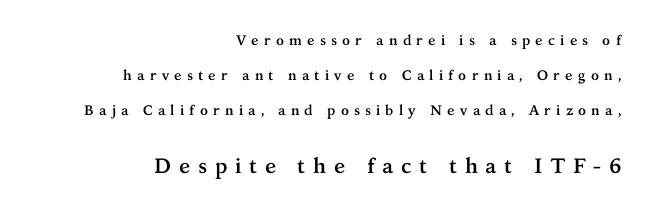
{"italic": "no", "bold": "yes", "underline": "no", "align": "right", "line_spacing": "loose", "line_spacing_ratio": 2.49, "letter_spacing": "wide", "letter_spacing_em": 0.36, "larger_block": "second", "size_ratio": 1.5, "glyph_px": 21}
